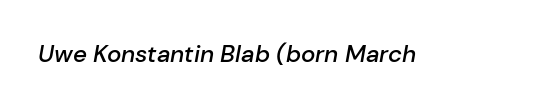
The image shows 24 px text type, italic (leaning right); set normal letter spacing, not underlined.
